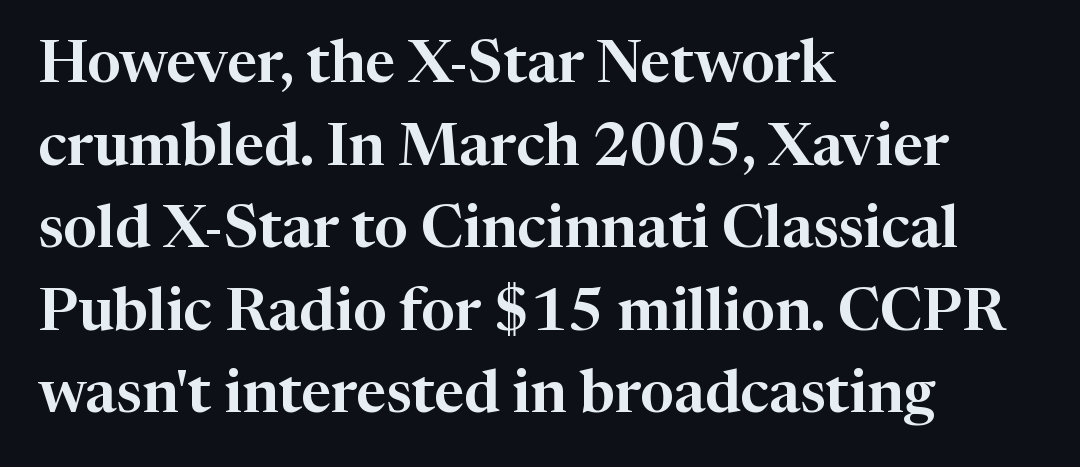
The image shows 59 px serif type, upright; set left-aligned, normal line spacing (1.4x), normal letter spacing, not underlined; high stroke contrast and a medium x-height.
